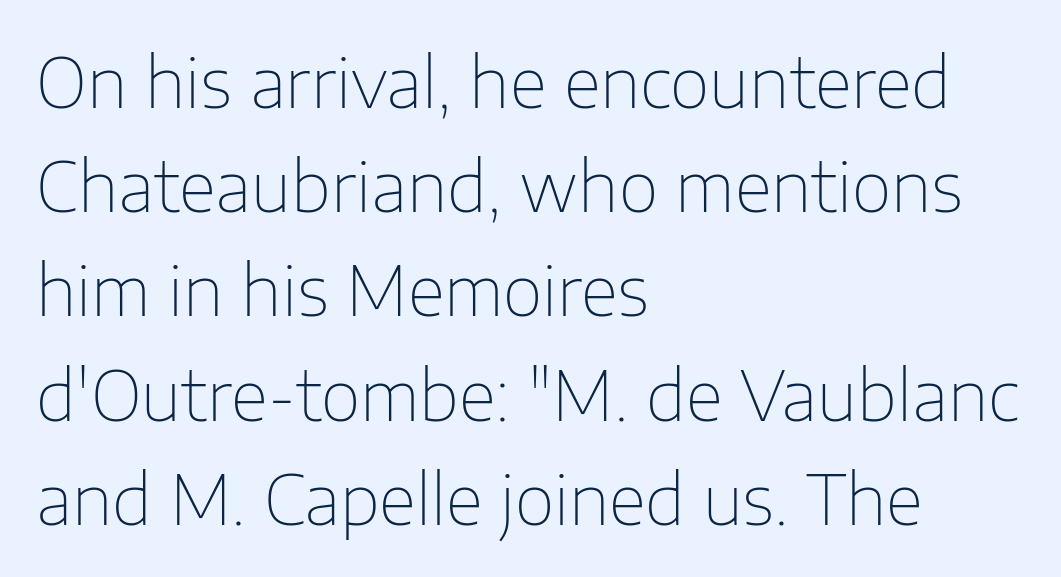
The tracking reads as untouched default to a designer's eye. If you drew a line through each stem, it would be perfectly vertical. What kind of face is this? One without serifs — a sans. Looks like regular typesetting: each glyph gets only the width it needs. A quiet, ordinary-to-light weight characterises the typeface. What's the leading like? Ordinary, nothing unusual.
